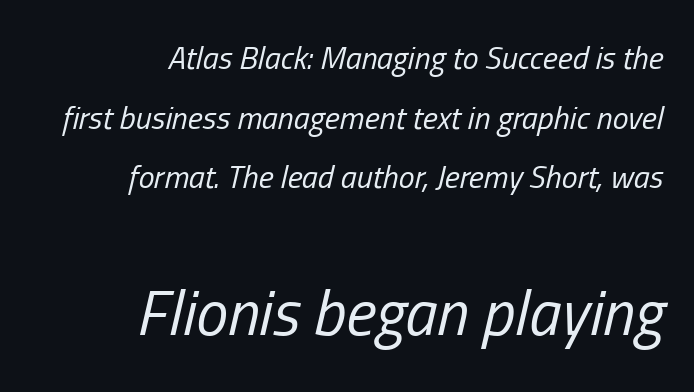
{"italic": "yes", "lean": "right", "slant_degrees": 13, "bold": "no", "weight": "regular", "width": "condensed", "stroke_contrast": "low", "x_height": "medium", "monospaced": "no", "underline": "no", "align": "right", "line_spacing_ratio": 1.86, "letter_spacing": "normal", "letter_spacing_em": 0.0, "larger_block": "second", "size_ratio": 2.0, "glyph_px": 64}
